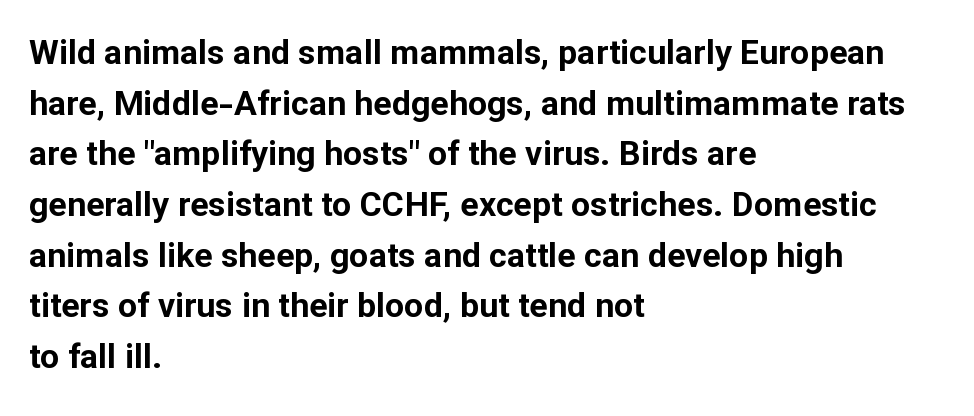
Regarding serifs, this sample does without them. This is the regular roman posture of the typeface. In terms of letterspacing, this is plain default setting. This sample is left-justified, so line endings fall wherever the words run out. The rendering uses natural spacing where letterforms have individual widths.
